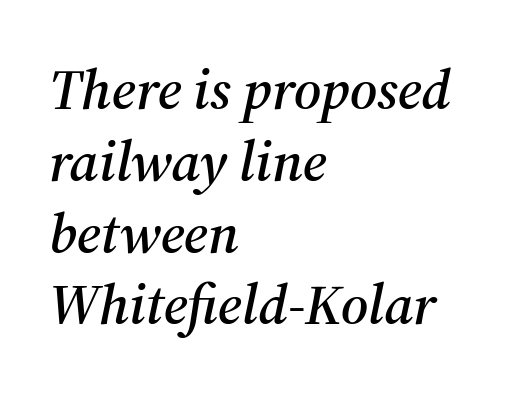
{"serif": "yes", "italic": "yes", "lean": "right", "slant_degrees": 12, "width": "normal", "stroke_contrast": "medium", "x_height": "medium", "monospaced": "no", "underline": "no", "align": "left", "line_spacing": "normal", "line_spacing_ratio": 1.26, "letter_spacing": "normal", "letter_spacing_em": 0.0, "glyph_px": 57}
